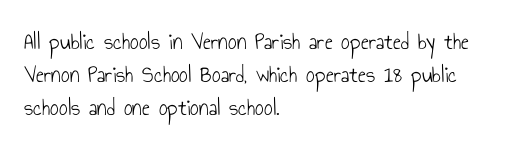
{"italic": "no", "bold": "no", "underline": "no", "align": "left", "line_spacing": "normal", "line_spacing_ratio": 1.37, "letter_spacing": "normal", "letter_spacing_em": 0.0, "glyph_px": 24}
